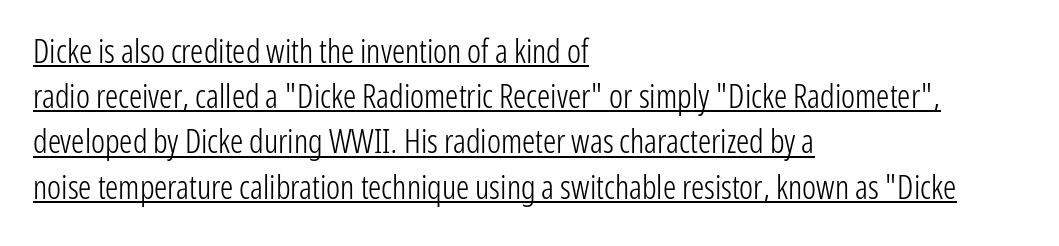
The image shows 33 px light, condensed sans-serif type, upright; set left-aligned, normal line spacing (1.37x), normal letter spacing, underlined; low stroke contrast and a medium x-height.
